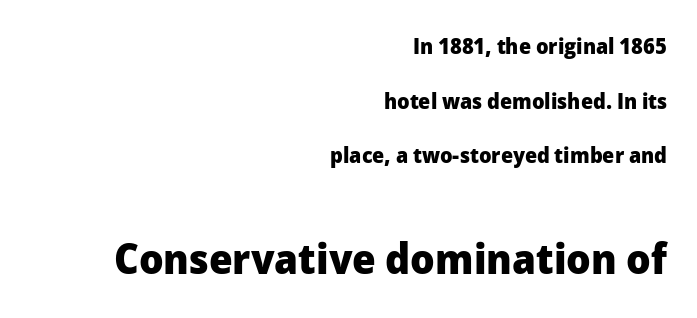
The image shows 43 px heavy sans-serif type, upright; set right-aligned, loose line spacing (2.48x), normal letter spacing, not underlined; the second (bottom) block is 1.95x larger; low stroke contrast and a medium x-height.
